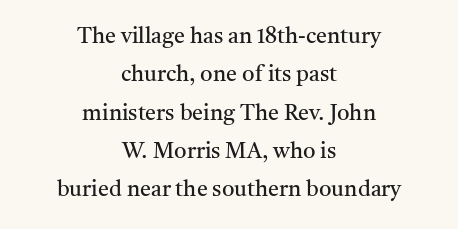
Q: Is the text bold? A: No.
Q: Is the text italic (slanted)? A: No, it is upright.
Q: Is the text underlined? A: No.
Q: How is the paragraph aligned? A: Centered.
Q: Is the spacing between letters normal or unusually wide? A: Normal.
